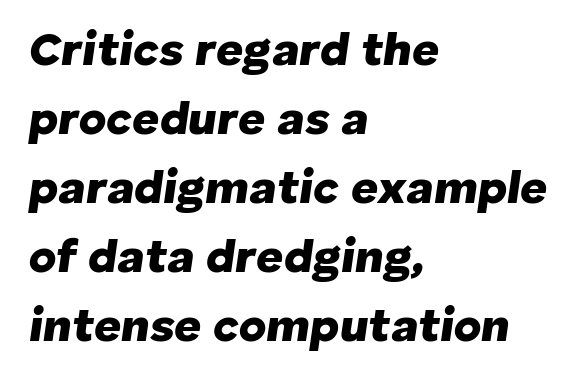
Q: Is the text bold? A: Yes.
Q: Is the text italic (slanted)? A: Yes, it leans right by about 8 degrees.
Q: Is the text underlined? A: No.
Q: How is the paragraph aligned? A: Left-aligned.
Q: Is the spacing between letters normal or unusually wide? A: Normal.
Q: Is the spacing between lines tight, normal or loose? A: Normal.
Q: Width (condensed, normal, or wide)? A: Normal.
Q: Stroke contrast? A: Low.
Q: x-height? A: Medium.
Q: Monospaced? A: No.
